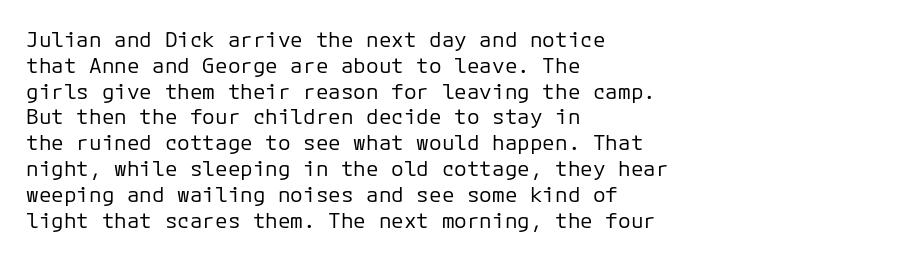
The image shows 21 px text type, upright; set left-aligned, line spacing 1.23x, normal letter spacing, not underlined.
